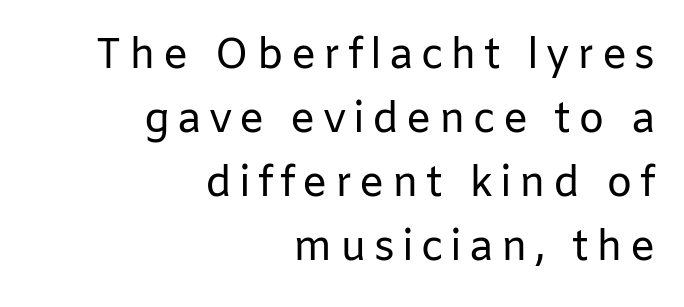
{"serif": "no", "italic": "no", "bold": "no", "weight": "regular", "width": "normal", "stroke_contrast": "low", "x_height": "medium", "monospaced": "no", "underline": "no", "align": "right", "line_spacing": "normal", "line_spacing_ratio": 1.52, "glyph_px": 42}
